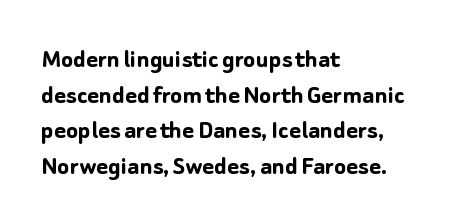
Q: Is the text bold? A: Yes.
Q: Is the text italic (slanted)? A: No, it is upright.
Q: Is the typeface a serif or a sans-serif typeface? A: Sans-serif.
Q: Is the text underlined? A: No.
Q: How is the paragraph aligned? A: Left-aligned.
Q: Is the spacing between letters normal or unusually wide? A: Normal.
Q: Is the spacing between lines tight, normal or loose? A: Normal.
Q: Width (condensed, normal, or wide)? A: Normal.
Q: Stroke contrast? A: Low.
Q: x-height? A: Medium.
Q: Monospaced? A: No.
